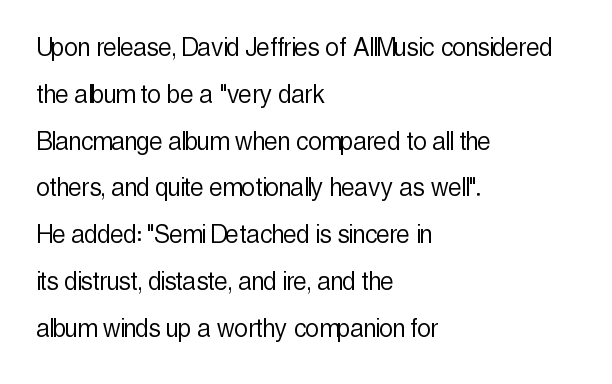
{"serif": "no", "italic": "no", "bold": "no", "weight": "light", "width": "condensed", "x_height": "medium", "monospaced": "no", "underline": "no", "align": "left", "line_spacing": "normal", "line_spacing_ratio": 1.56, "letter_spacing": "normal", "letter_spacing_em": 0.0, "glyph_px": 30}
